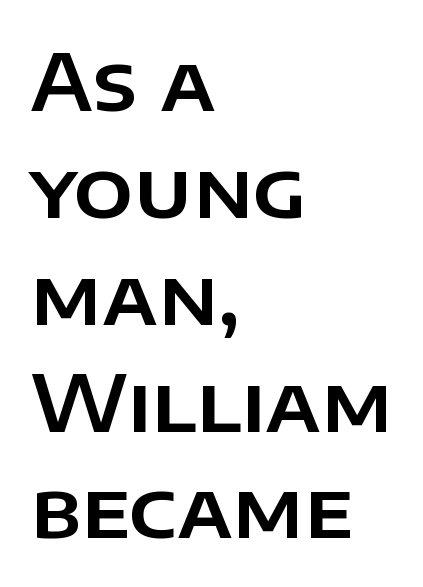
Letter spacing: default. Does the lettering tilt? It doesn't — this is upright. I'd call this a sans setting — the letters go barefoot. Regular leading. Spacing verdict: proportional, widths tailored to each character. Quick note: underline off.
